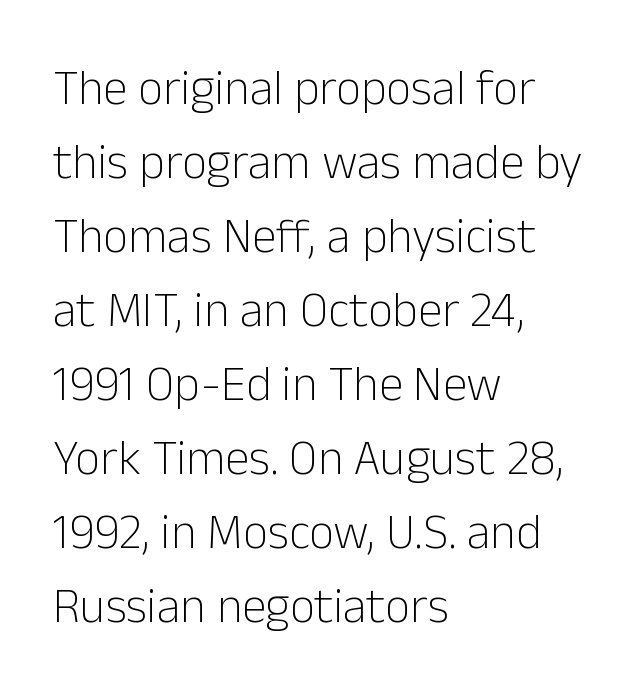
The image shows 49 px light sans-serif type, upright; set left-aligned, normal line spacing (1.51x), normal letter spacing, not underlined; low stroke contrast and a medium x-height.
